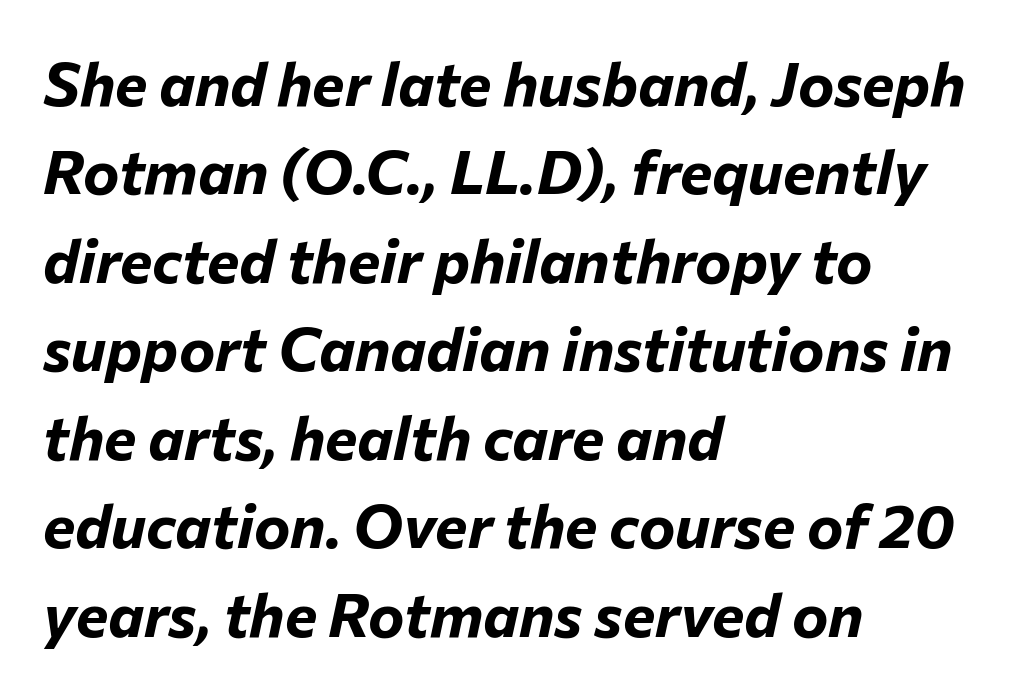
Honestly, there is no underline to notice here at all. A normal amount of white space separates one row of letters from the next. This is heavy type, rendered in bold. Here the glyphs are tracked normally, forming tight word shapes. The passage shown leans; its letterforms are oblique.
